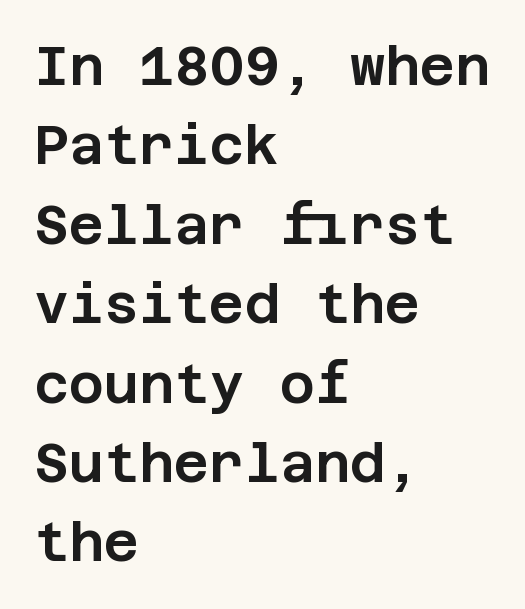
{"serif": "no", "italic": "no", "width": "normal", "stroke_contrast": "low", "x_height": "large", "underline": "no", "align": "left", "line_spacing": "normal", "line_spacing_ratio": 1.47, "letter_spacing": "normal", "letter_spacing_em": 0.0, "glyph_px": 54}
